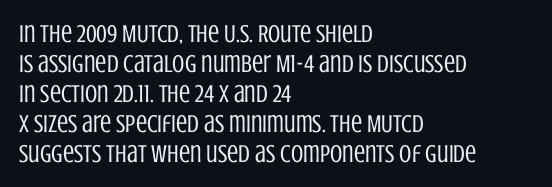
{"italic": "no", "bold": "no", "underline": "no", "align": "left", "line_spacing_ratio": 1.2, "letter_spacing": "normal", "letter_spacing_em": 0.0, "glyph_px": 25}
